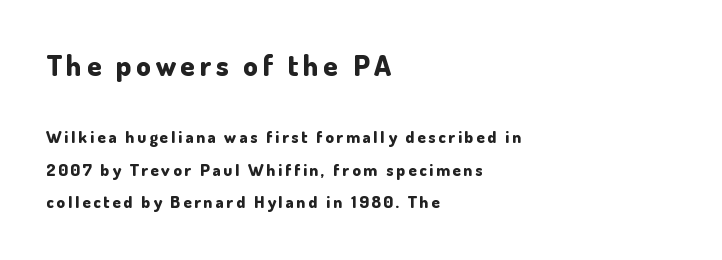
The font is running at its bold setting. The passage shown is typed in a proportional face where columns would drift. A sans-serif font was chosen for this passage. Leftover space on each line is placed entirely after the last word. Note: larger setting up top, smaller setting below. The string is rendered with underlining switched off.
